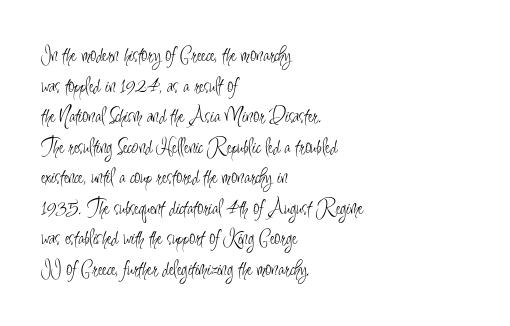
Here the glyphs are tracked normally, forming tight word shapes. This sample keeps an unexceptional amount of space between lines. Each stroke keeps to a modest, everyday thickness or less. This rendering uses left alignment, leaving the right contour irregular. Descenders are the only things crossing below the line.
